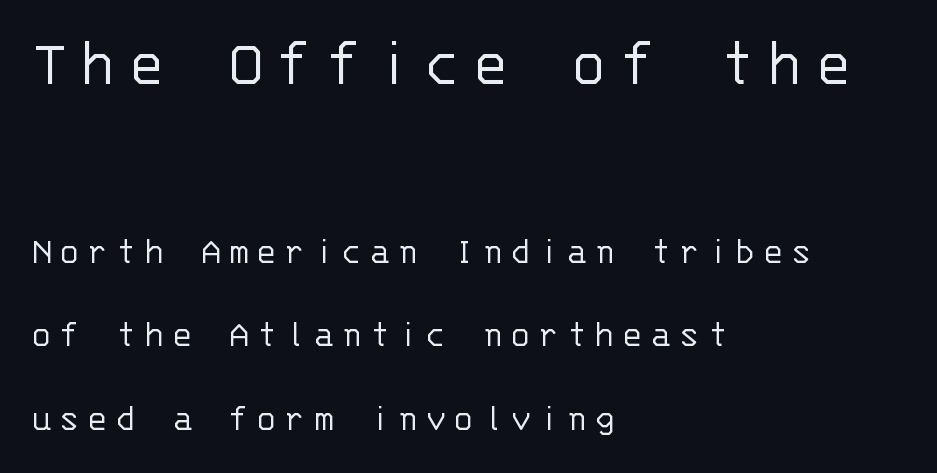
Left-aligned paragraph, ragged on the right. The face used here is monospaced, like something from a code editor. The face used here is a sans, in the tradition of grotesques and geometrics. Every stem runs plumb, perpendicular to the baseline. The passage shown begins with its larger block and ends with its smaller one. The strip under each line holds only bare page.
